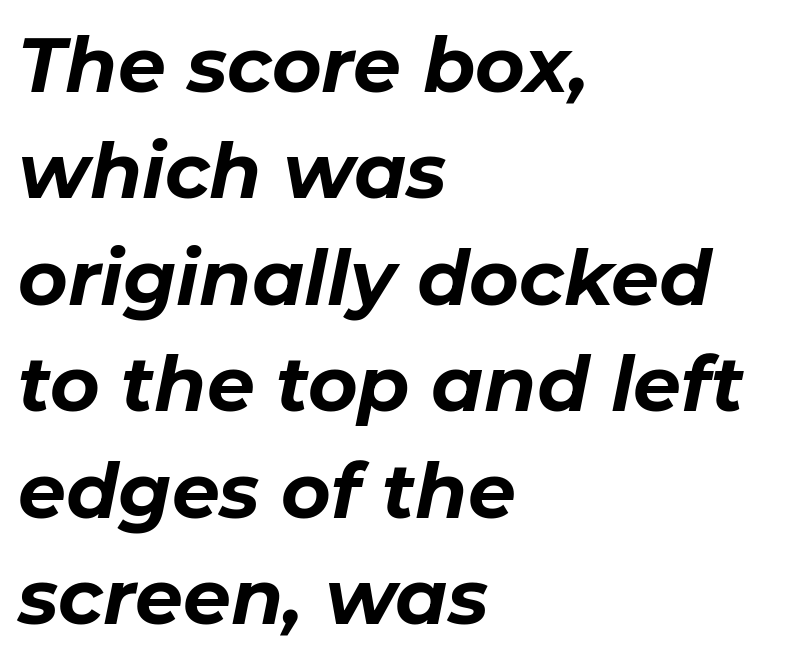
The image shows 76 px bold type, italic (leaning right); set left-aligned, normal line spacing (1.4x), normal letter spacing, not underlined; low stroke contrast and a medium x-height.
